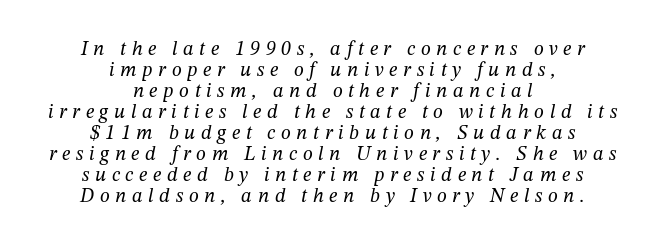
The image shows 20 px text type, italic (leaning right); set centered, tight line spacing (1.05x), unusually wide letter spacing (+0.28 em), not underlined.
